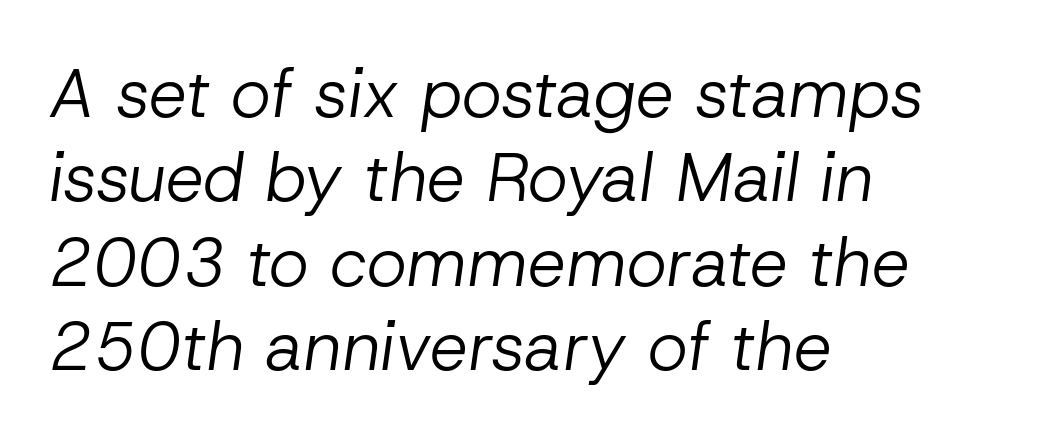
Q: Is the text bold? A: No.
Q: Is the text italic (slanted)? A: Yes, it leans right by about 8 degrees.
Q: Is the text underlined? A: No.
Q: How is the paragraph aligned? A: Left-aligned.
Q: Is the spacing between letters normal or unusually wide? A: Normal.
Q: Width (condensed, normal, or wide)? A: Normal.
Q: Stroke contrast? A: Low.
Q: x-height? A: Medium.
Q: Monospaced? A: No.
